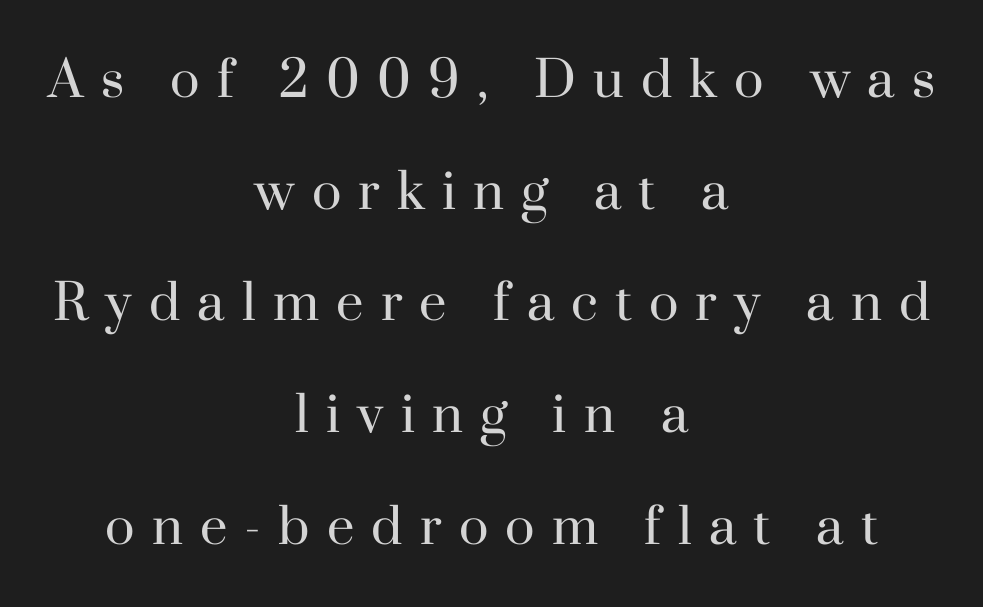
The image shows 49 px regular-weight serif type, upright; set centered, loose line spacing (2.28x), unusually wide letter spacing (+0.35 em), not underlined; high stroke contrast and a small x-height.
